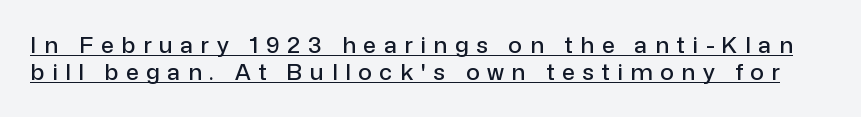
Somebody hit Ctrl+U on this one — the words are underlined. The type sits square on the baseline with zero lean. Students, note that the glyphs here are deliberately spaced far apart.
